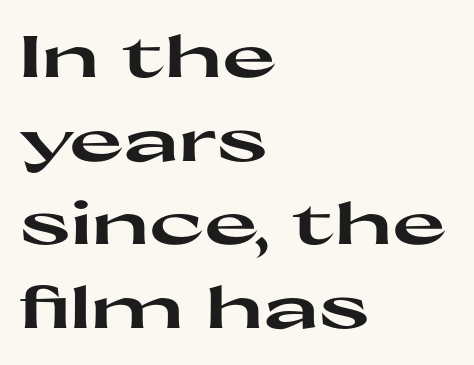
Spacing verdict: proportional, widths tailored to each character. This rendering features lettering with no underline. In terms of posture, this sample is upright. The face used here is a sans, in the tradition of grotesques and geometrics. The strokes are fattened all the way to bold.
